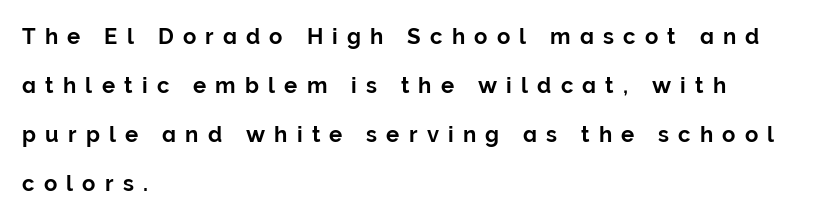
The image shows 22 px text type, upright; set left-aligned, loose line spacing (2.22x), unusually wide letter spacing (+0.42 em), not underlined.
